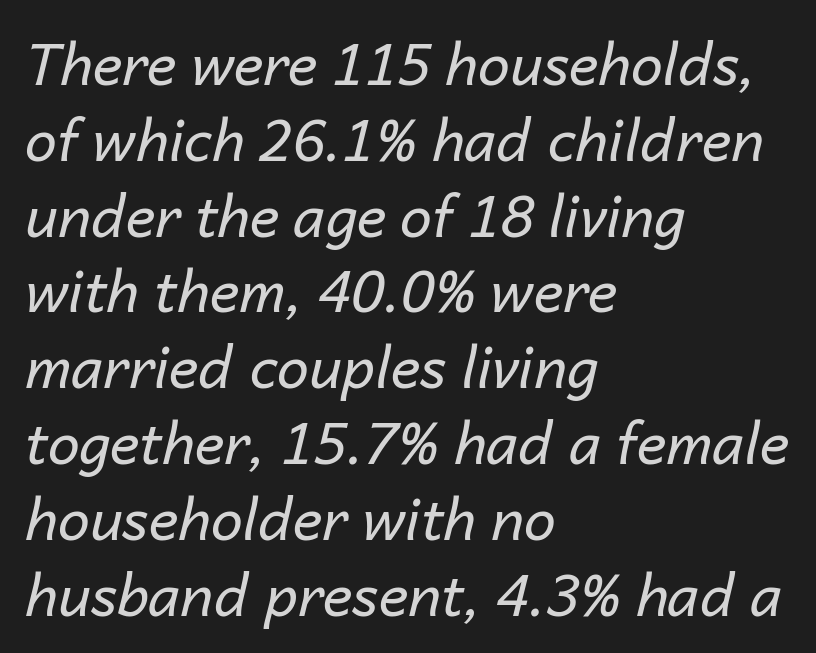
Q: Is the text bold? A: No.
Q: Is the text italic (slanted)? A: Yes, it leans right by about 14 degrees.
Q: Is the text underlined? A: No.
Q: How is the paragraph aligned? A: Left-aligned.
Q: Is the spacing between letters normal or unusually wide? A: Normal.
Q: Is the spacing between lines tight, normal or loose? A: Normal.
Q: Width (condensed, normal, or wide)? A: Normal.
Q: Stroke contrast? A: Low.
Q: x-height? A: Medium.
Q: Monospaced? A: No.
